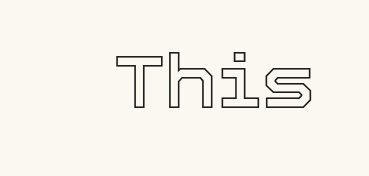
The rendering uses natural spacing where letterforms have individual widths. In terms of posture, this sample is upright. Descender tails drop into unmarked territory. Honestly, the letter spacing is just normal — you wouldn't notice it.
